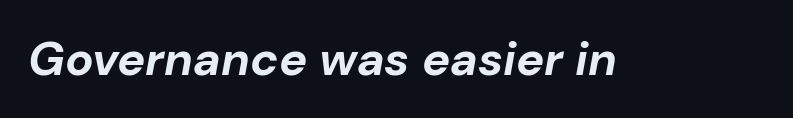
Think of a printed novel: that variable character pitch is what you see here. Bold? Absolutely — the strokes are thick and heavy. Posture: slanted. Plain, unruled lines of type. Standard letterfit; no display-style spreading of the glyphs.
